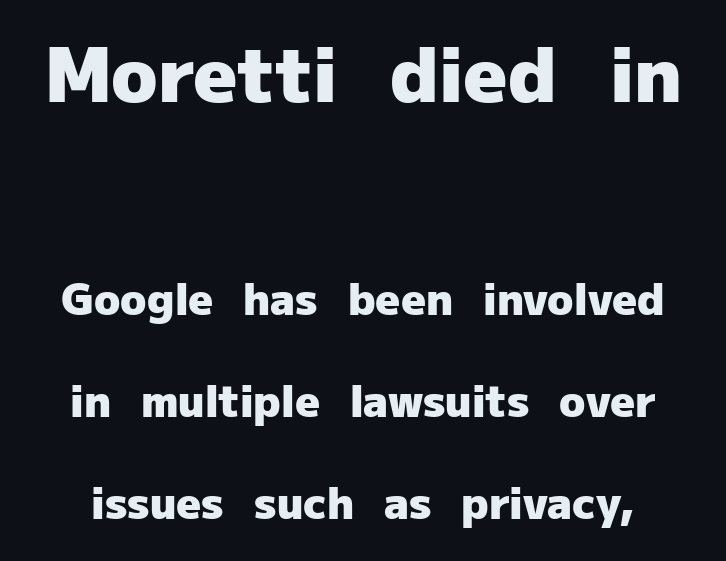
Q: Is the text bold? A: Yes.
Q: Is the text italic (slanted)? A: No, it is upright.
Q: Is the typeface a serif or a sans-serif typeface? A: Sans-serif.
Q: Is the text underlined? A: No.
Q: Is the spacing between letters normal or unusually wide? A: Normal.
Q: Is the spacing between lines tight, normal or loose? A: Loose.
Q: Which block of text is set in a larger size, the first (top) or the second (bottom)? A: The first (top) one.
Q: Width (condensed, normal, or wide)? A: Normal.
Q: Stroke contrast? A: Low.
Q: x-height? A: Medium.
Q: Monospaced? A: No.
